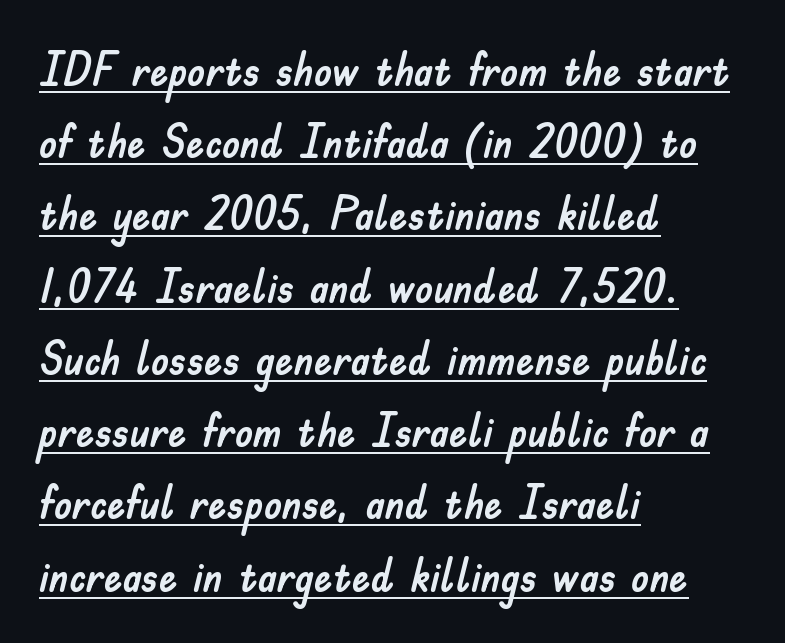
Varying glyph widths throughout — classic text-font behaviour. What kind of face is this? One without serifs — a sans. Glance below the letters and you will spot a drawn line. There is no visible air inserted between adjacent glyphs.
